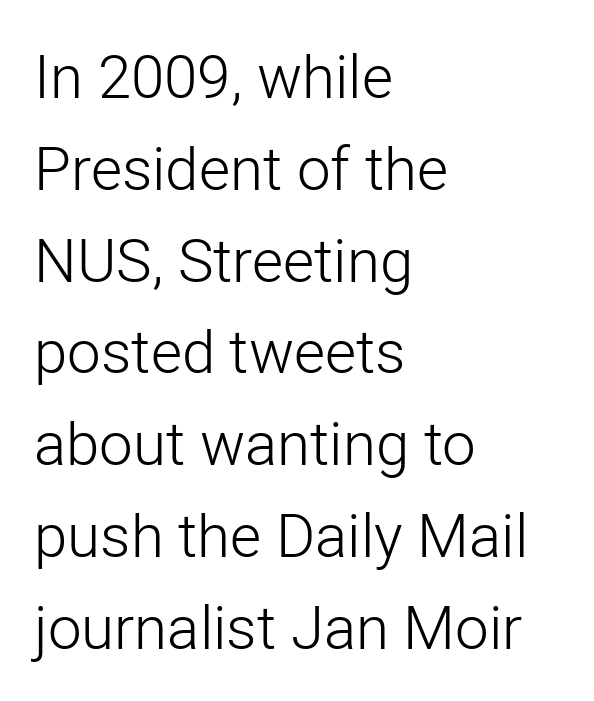
{"serif": "no", "italic": "no", "bold": "no", "weight": "light", "width": "normal", "stroke_contrast": "low", "x_height": "medium", "monospaced": "no", "underline": "no", "align": "left", "line_spacing": "normal", "line_spacing_ratio": 1.53, "letter_spacing": "normal", "letter_spacing_em": 0.0, "glyph_px": 60}
